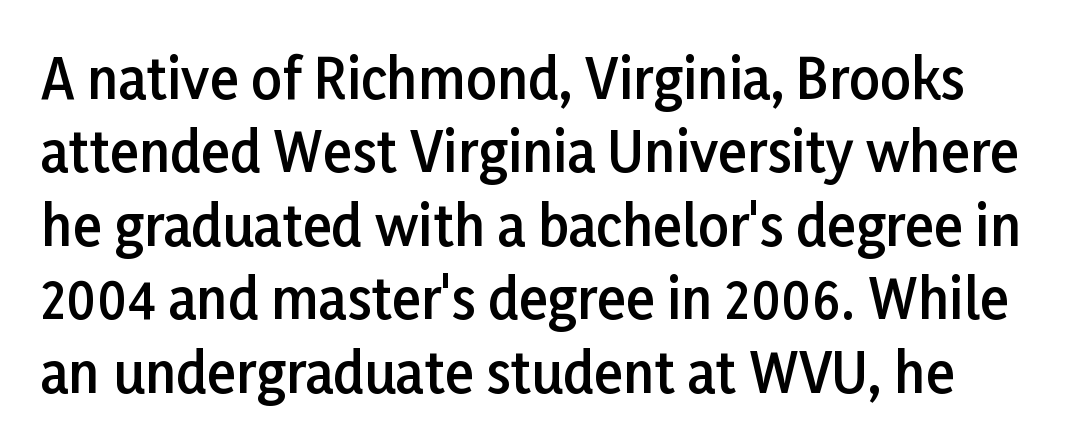
{"serif": "no", "italic": "no", "bold": "semi", "weight": "semibold", "width": "normal", "stroke_contrast": "low", "x_height": "medium", "monospaced": "no", "underline": "no", "line_spacing": "normal", "line_spacing_ratio": 1.36, "letter_spacing": "normal", "letter_spacing_em": 0.0, "glyph_px": 54}
